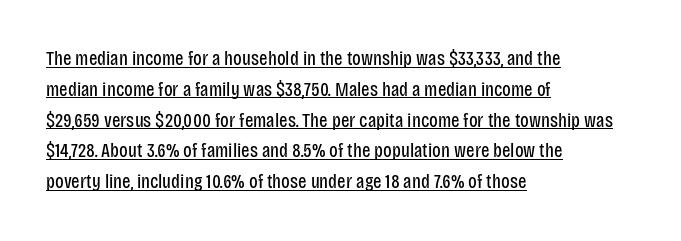
This sample keeps an unexceptional amount of space between lines. No extra ink here — the face is not bold. A classic flush-left, rag-right setting is used for this passage. In terms of letterspacing, this is plain default setting.
